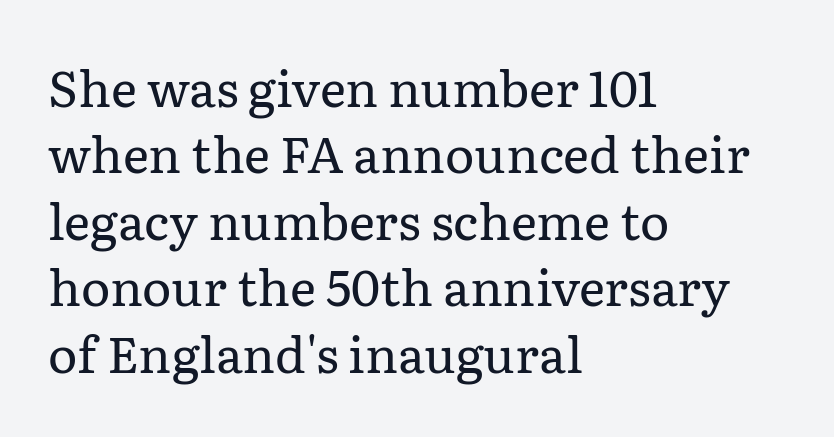
The image shows 50 px regular-weight serif type, upright; set left-aligned, normal line spacing (1.33x), normal letter spacing, not underlined; low stroke contrast and a medium x-height.
